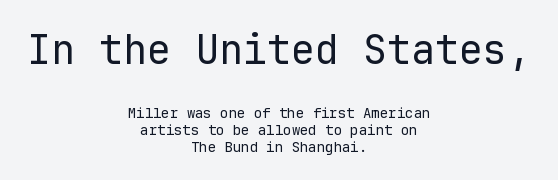
{"serif": "no", "italic": "no", "bold": "no", "weight": "regular", "width": "normal", "stroke_contrast": "low", "x_height": "medium", "monospaced": "yes", "underline": "no", "align": "center", "line_spacing_ratio": 1.2, "letter_spacing": "normal", "letter_spacing_em": 0.0, "larger_block": "first", "size_ratio": 2.86, "glyph_px": 40}
